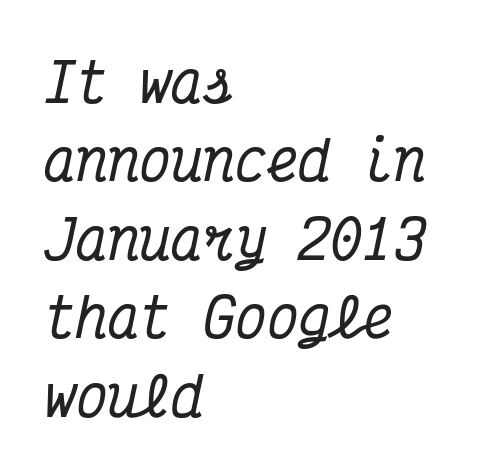
Q: Is the text italic (slanted)? A: Yes, it leans right by about 12 degrees.
Q: Is the typeface a serif or a sans-serif typeface? A: Serif.
Q: Is the text underlined? A: No.
Q: How is the paragraph aligned? A: Left-aligned.
Q: Is the spacing between letters normal or unusually wide? A: Normal.
Q: Is the spacing between lines tight, normal or loose? A: Normal.
Q: Width (condensed, normal, or wide)? A: Condensed.
Q: Stroke contrast? A: Medium.
Q: x-height? A: Medium.
Q: Monospaced? A: Yes.
